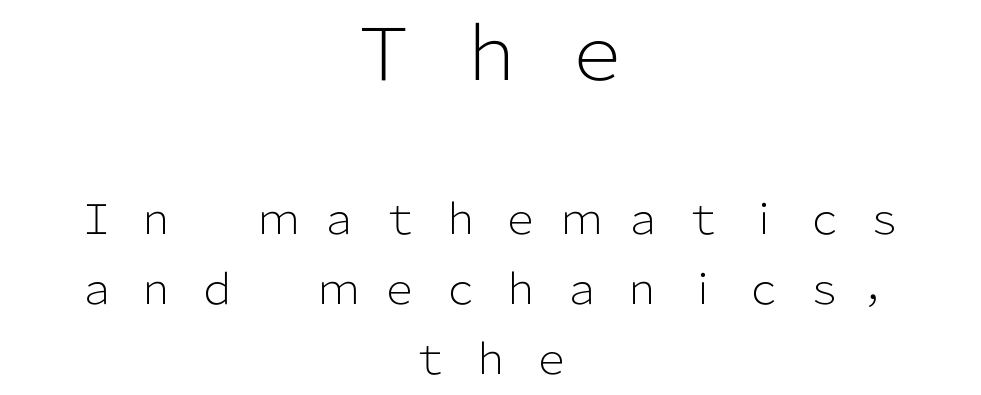
The image shows 72 px light sans-serif type, upright; set centered, line spacing 1.71x, unusually wide letter spacing (+0.48 em), not underlined; the first (top) block is 1.76x larger; low stroke contrast and a medium x-height.
